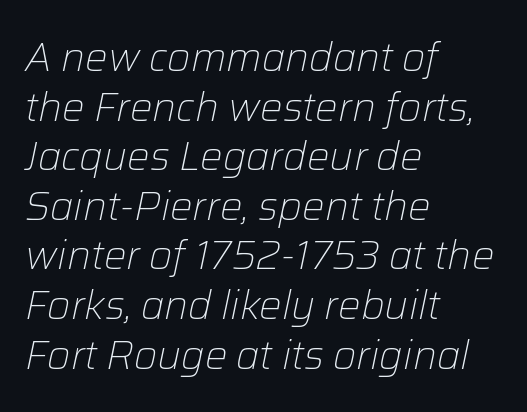
Q: Is the text bold? A: No.
Q: Is the text italic (slanted)? A: Yes, it leans right by about 12 degrees.
Q: Is the text underlined? A: No.
Q: How is the paragraph aligned? A: Left-aligned.
Q: Is the spacing between letters normal or unusually wide? A: Normal.
Q: Width (condensed, normal, or wide)? A: Normal.
Q: Stroke contrast? A: Low.
Q: x-height? A: Medium.
Q: Monospaced? A: No.
